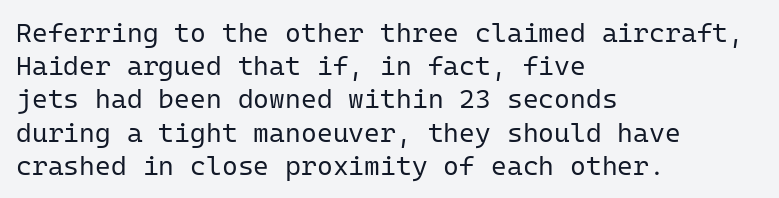
Q: Is the text bold? A: No.
Q: Is the text italic (slanted)? A: No, it is upright.
Q: Is the text underlined? A: No.
Q: How is the paragraph aligned? A: Left-aligned.
Q: Is the spacing between letters normal or unusually wide? A: Normal.
